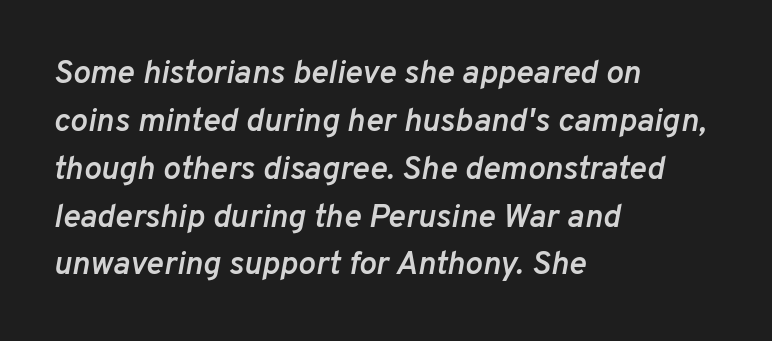
{"italic": "yes", "lean": "right", "slant_degrees": 10, "bold": "semi", "weight": "semibold", "width": "normal", "stroke_contrast": "low", "x_height": "medium", "monospaced": "no", "underline": "no", "align": "left", "line_spacing": "normal", "line_spacing_ratio": 1.45, "letter_spacing": "normal", "letter_spacing_em": 0.0, "glyph_px": 33}
